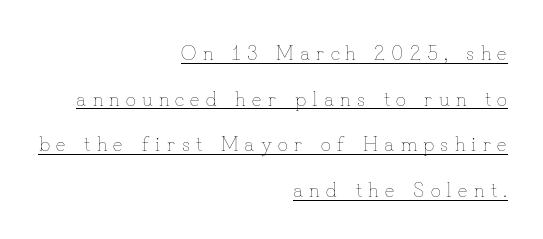
Students, observe: this is what heavily led, spacious text looks like. A light-to-regular cut is what we see here. The type is letterspaced generously, with wide tracking. The compositor pushed each line to the right boundary. The letters stand straight up with perfectly vertical stems. Students, observe the line beneath the letters — that is underlining.
